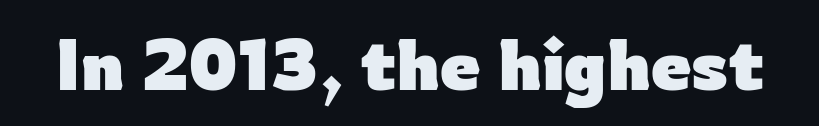
The image shows 72 px heavy sans-serif type, upright; set normal letter spacing, not underlined; low stroke contrast and a medium x-height.
